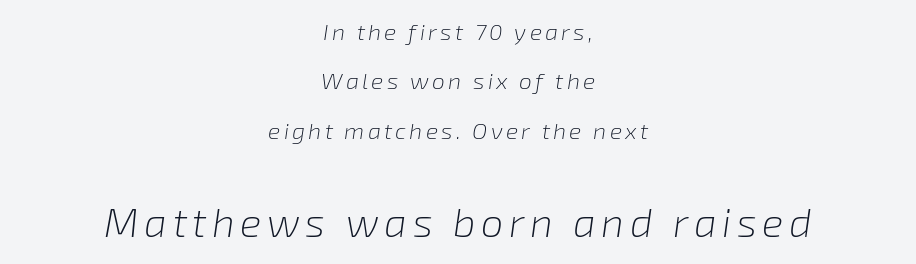
The designer dialed line spacing up above the default. The baseline area is clear. Visually, the bottom section dominates because its glyphs are scaled up. Ink coverage per letter is moderate at most.
